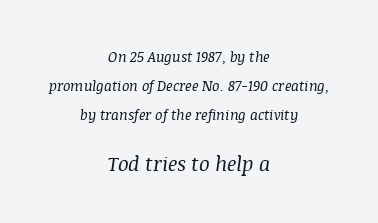
{"italic": "yes", "lean": "right", "slant_degrees": 8, "bold": "no", "underline": "no", "align": "center", "line_spacing": "loose", "line_spacing_ratio": 2.07, "letter_spacing": "normal", "letter_spacing_em": 0.0, "larger_block": "second", "size_ratio": 1.43, "glyph_px": 20}
